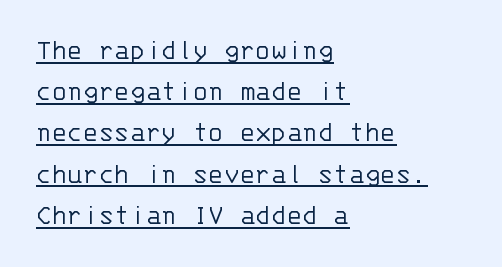
Q: Is the text bold? A: No.
Q: Is the text italic (slanted)? A: No, it is upright.
Q: Is the typeface a serif or a sans-serif typeface? A: Sans-serif.
Q: Is the text underlined? A: Yes.
Q: How is the paragraph aligned? A: Left-aligned.
Q: Is the spacing between letters normal or unusually wide? A: Normal.
Q: Is the spacing between lines tight, normal or loose? A: Normal.
Q: Width (condensed, normal, or wide)? A: Normal.
Q: Stroke contrast? A: Low.
Q: x-height? A: Large.
Q: Monospaced? A: Yes.
